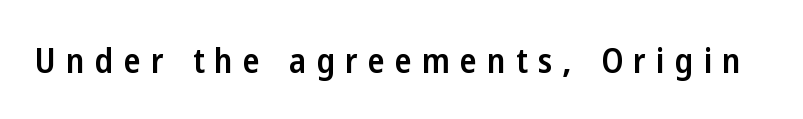
The image shows 35 px semibold, condensed sans-serif type, upright; set unusually wide letter spacing (+0.29 em), not underlined; low stroke contrast and a medium x-height.
